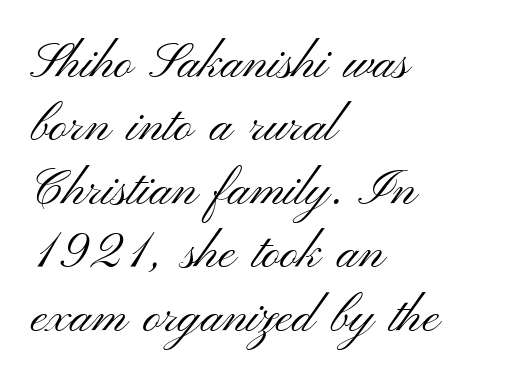
{"serif": "no", "bold": "no", "weight": "light", "width": "wide", "stroke_contrast": "medium", "x_height": "small", "monospaced": "no", "underline": "no", "align": "left", "line_spacing": "normal", "line_spacing_ratio": 1.27, "letter_spacing": "normal", "letter_spacing_em": 0.0, "glyph_px": 50}
